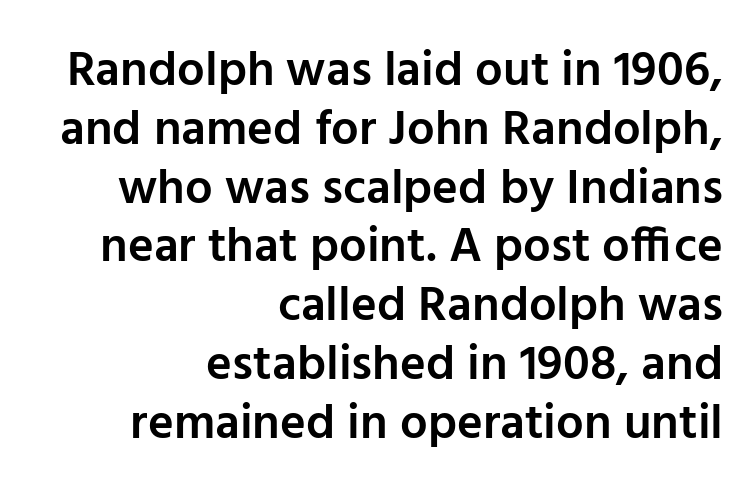
{"serif": "no", "italic": "no", "bold": "semi", "weight": "semibold", "width": "normal", "stroke_contrast": "low", "x_height": "medium", "monospaced": "no", "underline": "no", "align": "right", "line_spacing_ratio": 1.2, "letter_spacing": "normal", "letter_spacing_em": 0.0, "glyph_px": 49}
